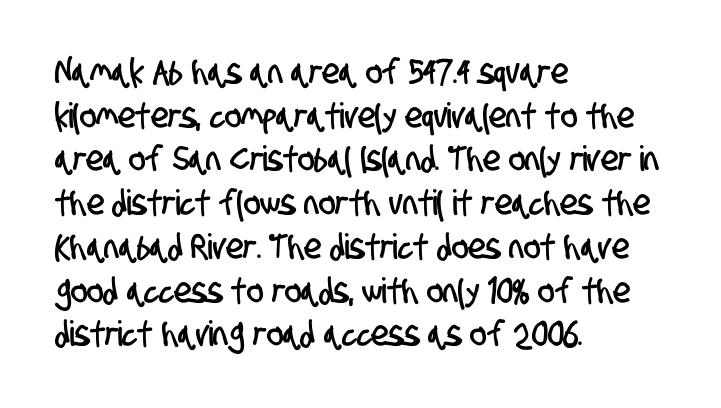
The image shows 35 px condensed sans-serif type; set left-aligned, normal line spacing (1.25x), normal letter spacing, not underlined; low stroke contrast and a large x-height.
